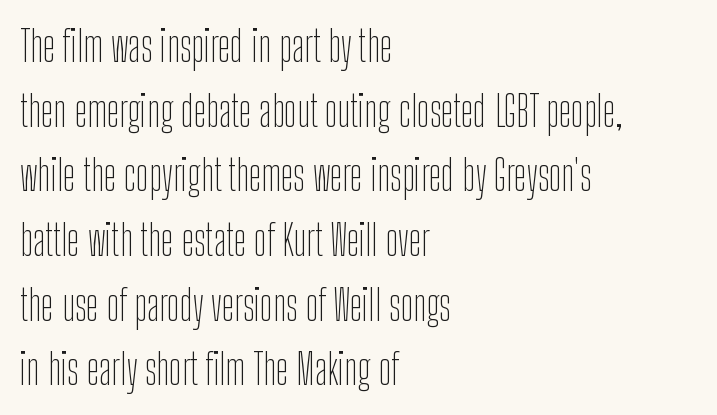
Q: Is the text bold? A: No.
Q: Is the text italic (slanted)? A: No, it is upright.
Q: Is the typeface a serif or a sans-serif typeface? A: Sans-serif.
Q: Is the text underlined? A: No.
Q: How is the paragraph aligned? A: Left-aligned.
Q: Is the spacing between letters normal or unusually wide? A: Normal.
Q: Is the spacing between lines tight, normal or loose? A: Normal.
Q: Width (condensed, normal, or wide)? A: Condensed.
Q: Stroke contrast? A: Low.
Q: x-height? A: Medium.
Q: Monospaced? A: No.
